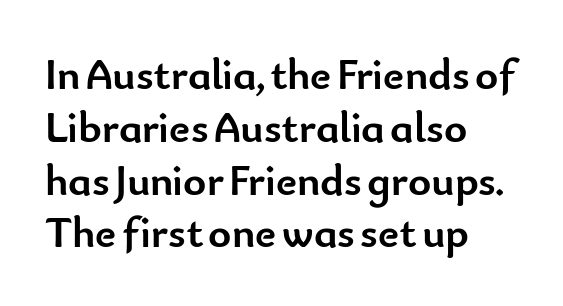
Q: Is the text bold? A: Yes.
Q: Is the text italic (slanted)? A: No, it is upright.
Q: Is the typeface a serif or a sans-serif typeface? A: Sans-serif.
Q: Is the text underlined? A: No.
Q: How is the paragraph aligned? A: Left-aligned.
Q: Is the spacing between letters normal or unusually wide? A: Normal.
Q: Width (condensed, normal, or wide)? A: Normal.
Q: Stroke contrast? A: Low.
Q: x-height? A: Small.
Q: Monospaced? A: No.
